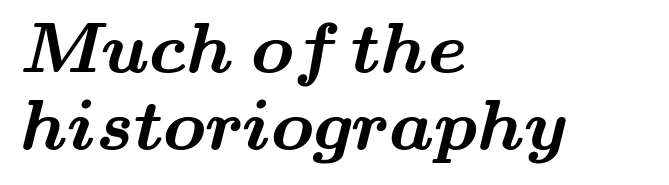
{"serif": "yes", "bold": "yes", "weight": "bold", "width": "wide", "stroke_contrast": "medium", "x_height": "small", "monospaced": "no", "underline": "no", "align": "left", "line_spacing": "tight", "line_spacing_ratio": 1.08, "letter_spacing": "normal", "letter_spacing_em": 0.0, "glyph_px": 71}
